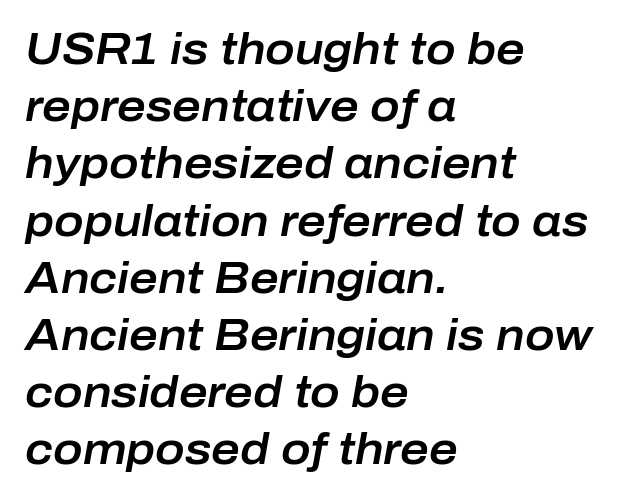
Q: Is the text italic (slanted)? A: Yes, it leans right by about 10 degrees.
Q: Is the text underlined? A: No.
Q: How is the paragraph aligned? A: Left-aligned.
Q: Is the spacing between letters normal or unusually wide? A: Normal.
Q: Is the spacing between lines tight, normal or loose? A: Normal.
Q: Width (condensed, normal, or wide)? A: Normal.
Q: Stroke contrast? A: Low.
Q: x-height? A: Medium.
Q: Monospaced? A: No.
